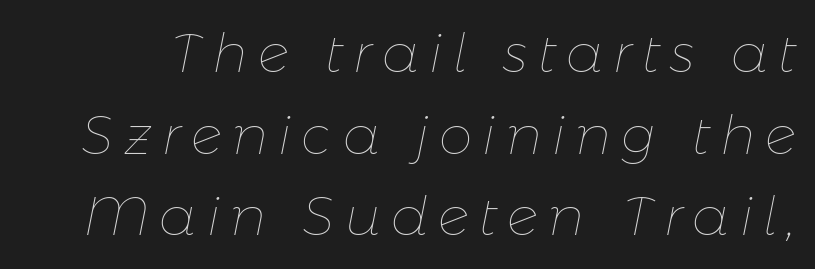
The image shows 54 px thin type, italic (leaning right); set normal line spacing (1.51x), not underlined; low stroke contrast and a medium x-height.
